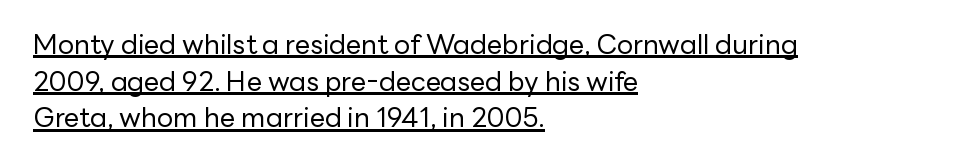
The letters stand straight up with perfectly vertical stems. Does a line run under the words? Yes, clearly. These lines are set flush left with a ragged right edge. Short note: letters normally spaced. Honestly, the row spacing looks completely unremarkable. Weight: not bold — regular or lighter.
